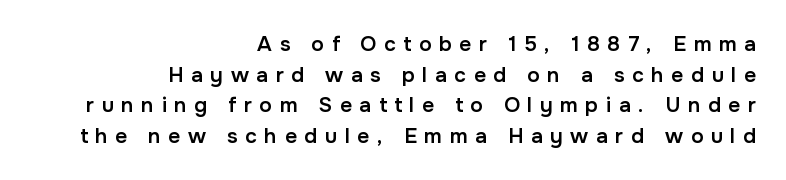
{"italic": "no", "bold": "semi", "underline": "no", "align": "right", "line_spacing": "normal", "line_spacing_ratio": 1.46, "letter_spacing": "wide", "letter_spacing_em": 0.36, "glyph_px": 21}
